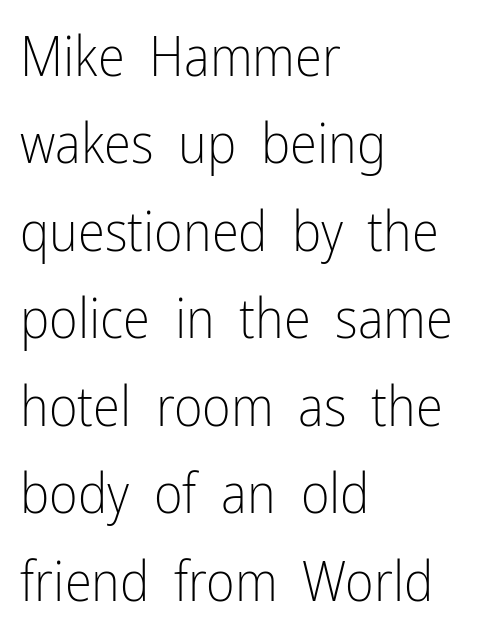
Letters have the restrained weight of plain body copy at most. One-word summary of the alignment: left. No italicization has been applied; the sample stays upright. This rendering features lettering with no underline. The passage shown has conventional tracking throughout.
